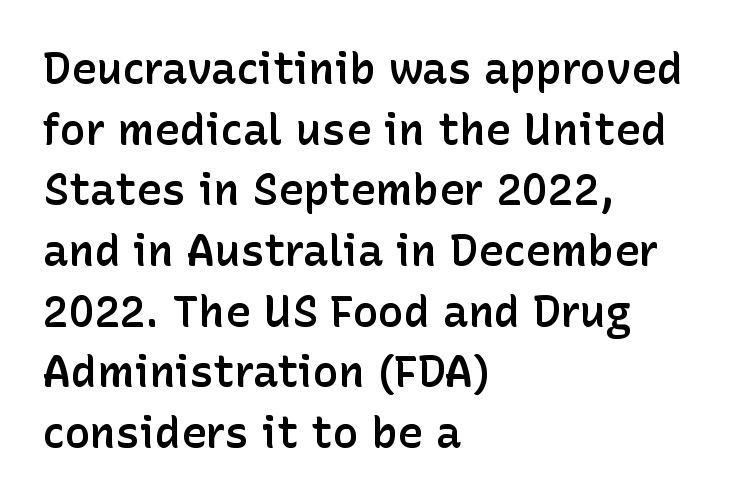
{"serif": "no", "italic": "no", "bold": "semi", "weight": "semibold", "width": "normal", "stroke_contrast": "low", "x_height": "medium", "monospaced": "no", "underline": "no", "align": "left", "line_spacing": "normal", "line_spacing_ratio": 1.41, "letter_spacing": "normal", "letter_spacing_em": 0.0, "glyph_px": 43}
